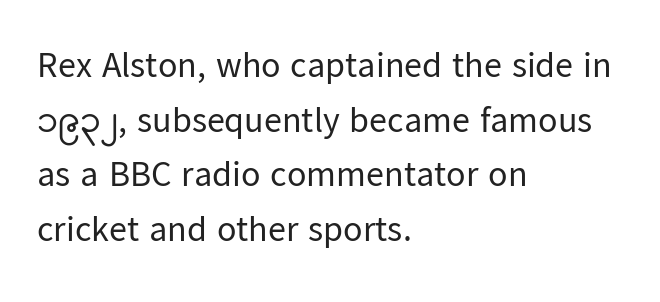
{"serif": "no", "italic": "no", "bold": "no", "weight": "regular", "width": "normal", "stroke_contrast": "low", "x_height": "medium", "monospaced": "no", "underline": "no", "align": "left", "line_spacing": "normal", "line_spacing_ratio": 1.52, "letter_spacing": "normal", "letter_spacing_em": 0.0, "glyph_px": 36}
